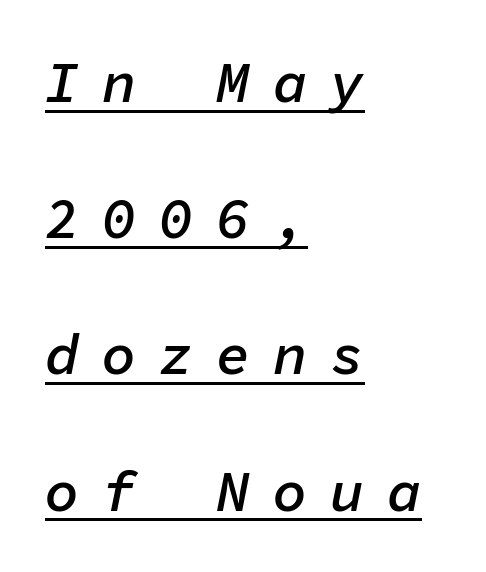
This sample is left-justified, so line endings fall wherever the words run out. This sample carries an underscore along the baseline area. I'd describe the lettering as semibold — firm but not a full bold. The rendering uses typewriter-style spacing with identical character cells. Reading down the column, the eye jumps a long way to each next line. Display-style spreading of the glyphs; the letterfit is very open.
